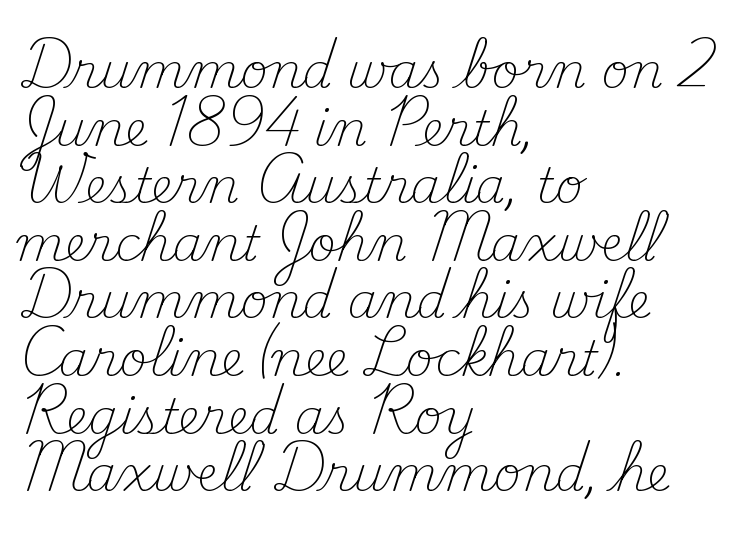
{"serif": "yes", "bold": "no", "weight": "light", "width": "normal", "stroke_contrast": "medium", "x_height": "small", "monospaced": "no", "underline": "no", "align": "left", "line_spacing_ratio": 1.2, "letter_spacing": "normal", "letter_spacing_em": 0.0, "glyph_px": 48}
